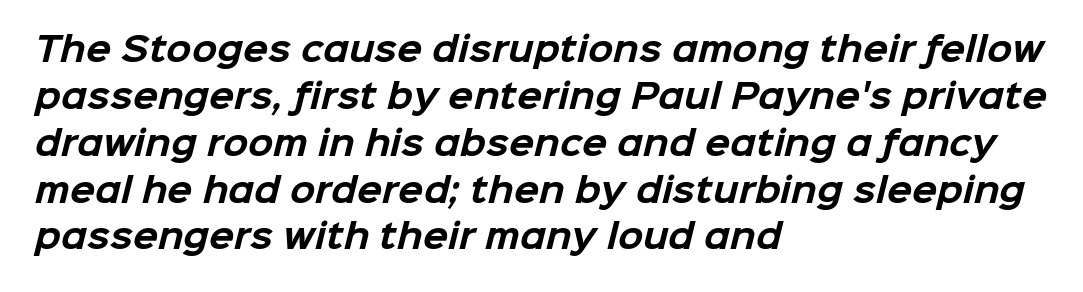
Teacher's note: observe the even left margin — that is flush-left alignment. Note the varied advance widths — an 'i' is clearly narrower than an 'm'. The typeface chosen for these lines omits serifs. Compared with typical paragraphs, the rows here are spaced about the same. Nothing unusual about the tracking: characters are spaced as the font intends.
